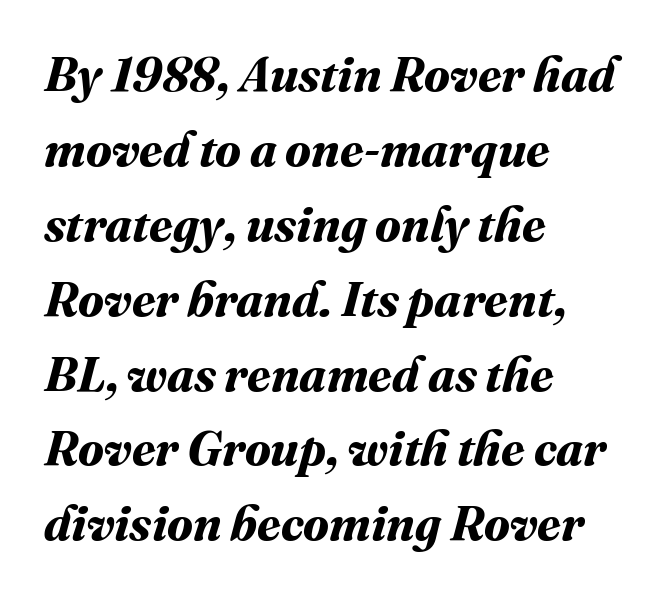
Q: Is the text bold? A: Yes.
Q: Is the text underlined? A: No.
Q: How is the paragraph aligned? A: Left-aligned.
Q: Is the spacing between letters normal or unusually wide? A: Normal.
Q: Is the spacing between lines tight, normal or loose? A: Normal.
Q: Width (condensed, normal, or wide)? A: Normal.
Q: Stroke contrast? A: Medium.
Q: x-height? A: Medium.
Q: Monospaced? A: No.
